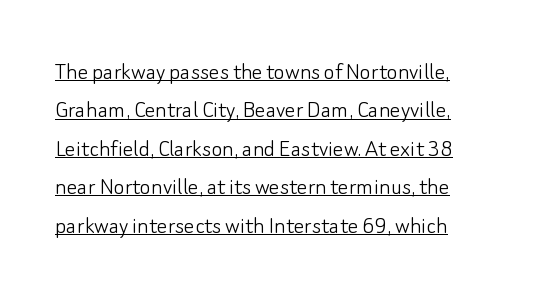
The designer left line spacing at the default. Vertical strokes here are truly vertical. Is this a heavy cut? Hardly; it is regular or lighter. Students, observe the line beneath the letters — that is underlining. Does extra space separate the letters? No, they use regular spacing.
